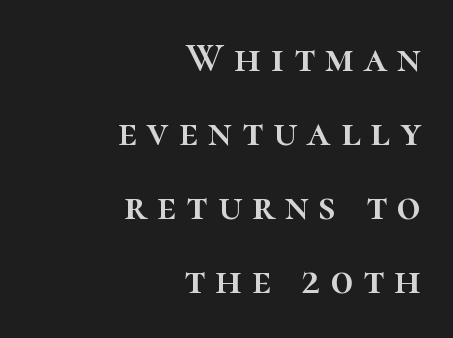
The image shows 42 px text type, upright; set right-aligned, line spacing 1.76x, unusually wide letter spacing (+0.24 em), not underlined; high stroke contrast and a medium x-height.
